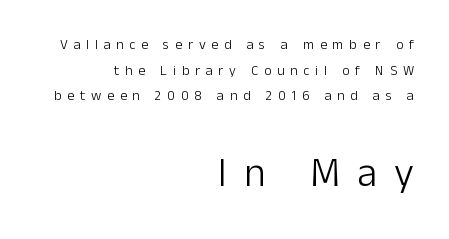
The image shows 41 px light sans-serif type, upright; set right-aligned, line spacing 1.83x, unusually wide letter spacing (+0.41 em), not underlined; the second (bottom) block is 2.93x larger; low stroke contrast and a medium x-height.
